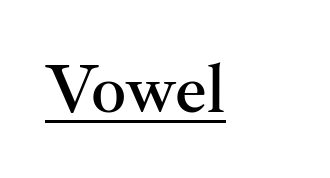
The image shows 70 px serif type, upright; set normal letter spacing, underlined; medium stroke contrast and a small x-height.
